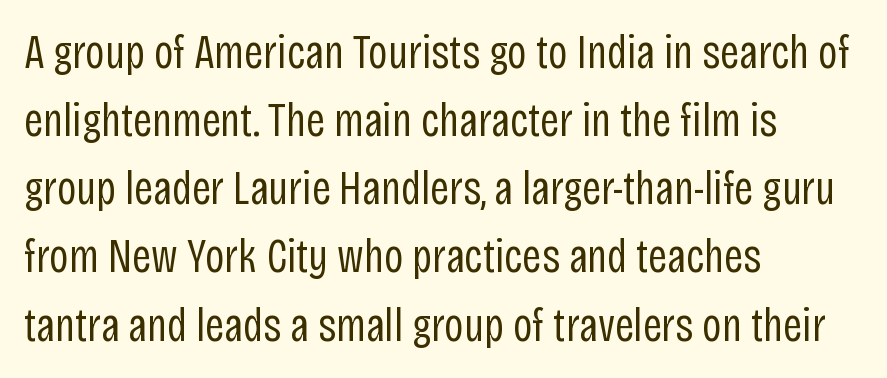
Between one letter and the next there's only the usual sliver of space. Glance below the letters and you will spot only blank space. The type family on display is of the sans-serif kind. The text block is weighted toward the left margin, trailing off unevenly rightward.
